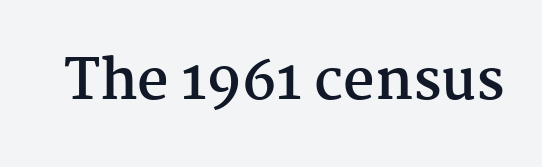
Q: Is the text bold? A: Yes.
Q: Is the text italic (slanted)? A: No, it is upright.
Q: Is the typeface a serif or a sans-serif typeface? A: Serif.
Q: Is the text underlined? A: No.
Q: Is the spacing between letters normal or unusually wide? A: Normal.
Q: Width (condensed, normal, or wide)? A: Normal.
Q: Stroke contrast? A: Medium.
Q: x-height? A: Medium.
Q: Monospaced? A: No.
